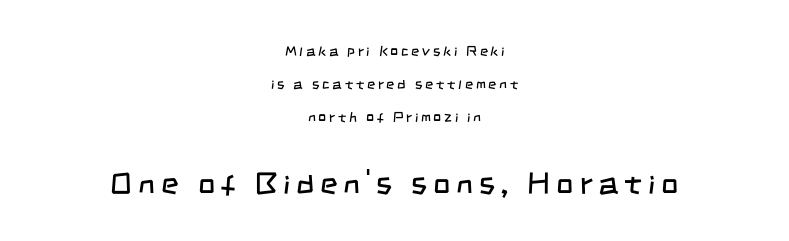
The image shows 30 px regular-weight, condensed sans-serif type; set centered, loose line spacing (2.37x), unusually wide letter spacing (+0.2 em), not underlined; the second (bottom) block is 2.14x larger; low stroke contrast and a large x-height.
